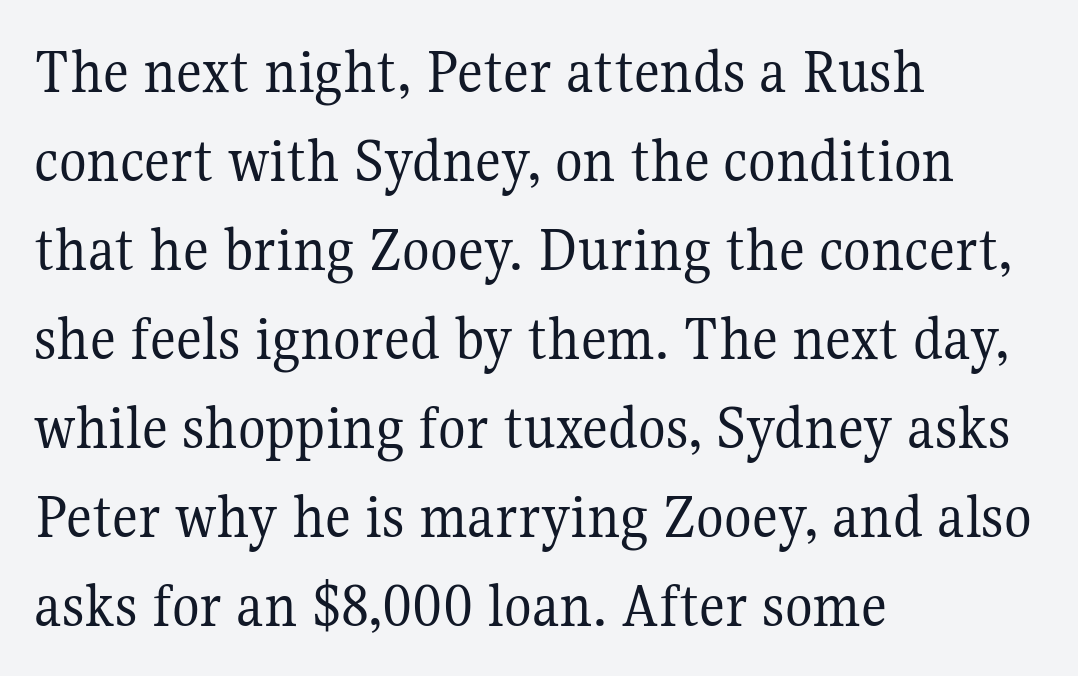
Character widths vary here, with narrow letters taking less room than wide ones. Descenders are the only things crossing below the line. Casual observation: everything's shoved over to the left. The face used here is rendered with its standard letterfit. The rendering shows small feet on the letterforms — a serif design.
